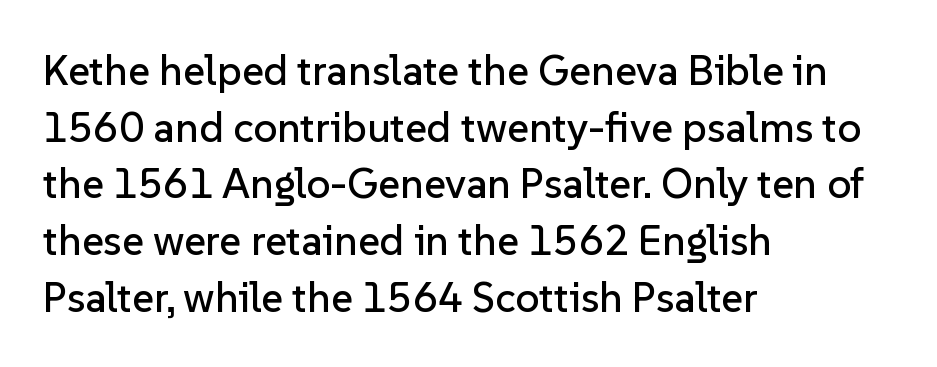
Q: Is the text italic (slanted)? A: No, it is upright.
Q: Is the typeface a serif or a sans-serif typeface? A: Sans-serif.
Q: Is the text underlined? A: No.
Q: How is the paragraph aligned? A: Left-aligned.
Q: Is the spacing between letters normal or unusually wide? A: Normal.
Q: Is the spacing between lines tight, normal or loose? A: Normal.
Q: Width (condensed, normal, or wide)? A: Normal.
Q: Stroke contrast? A: Low.
Q: x-height? A: Medium.
Q: Monospaced? A: No.
